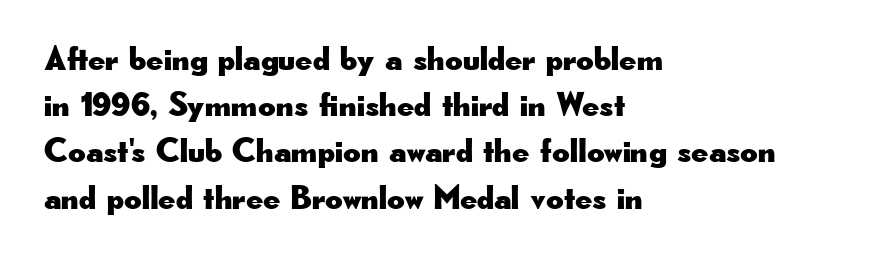
The image shows 34 px wide sans-serif type, upright; set left-aligned, normal line spacing (1.36x), normal letter spacing, not underlined; low stroke contrast and a small x-height.
